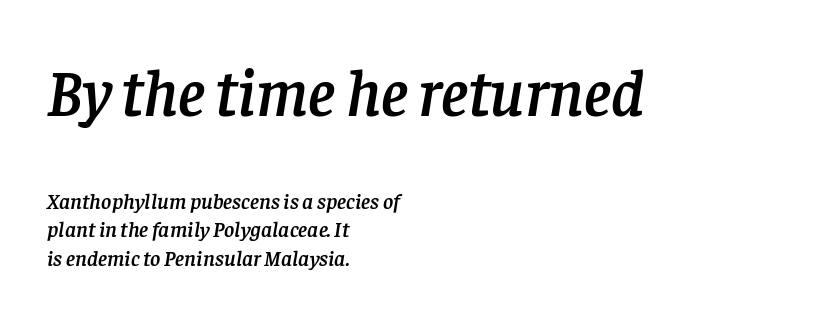
{"serif": "yes", "italic": "yes", "lean": "right", "slant_degrees": 8, "width": "normal", "stroke_contrast": "low", "x_height": "large", "monospaced": "no", "underline": "no", "align": "left", "line_spacing": "normal", "line_spacing_ratio": 1.3, "letter_spacing": "normal", "letter_spacing_em": 0.0, "larger_block": "first", "size_ratio": 3.0, "glyph_px": 66}
